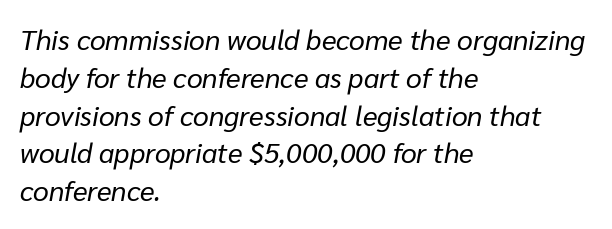
{"italic": "yes", "lean": "right", "slant_degrees": 10, "bold": "no", "weight": "regular", "width": "normal", "stroke_contrast": "low", "x_height": "medium", "monospaced": "no", "underline": "no", "align": "left", "line_spacing": "normal", "line_spacing_ratio": 1.35, "letter_spacing": "normal", "letter_spacing_em": 0.0, "glyph_px": 28}
